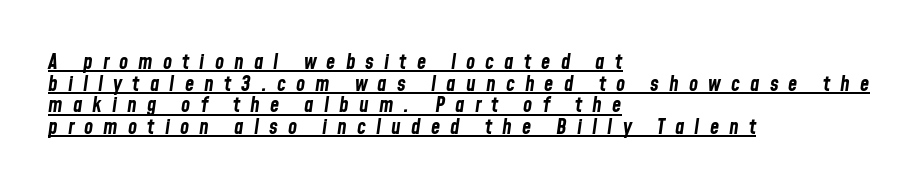
The image shows 21 px bold type, italic (leaning right); set left-aligned, tight line spacing (1.03x), unusually wide letter spacing (+0.48 em), underlined.
